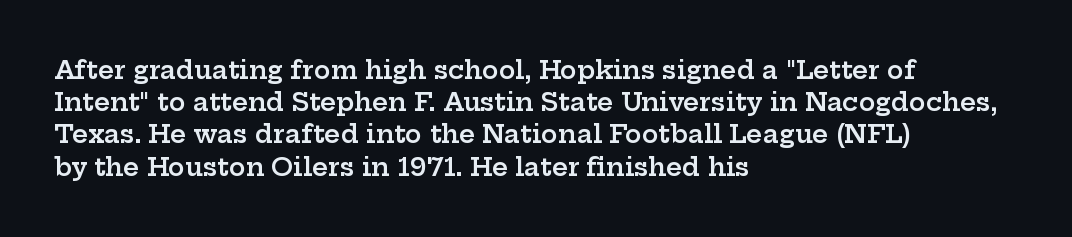
Typesetter's note: demi weight, one step under bold. What's the leading like? Ordinary, nothing unusual. Observe the ordinary spacing: letters are neighbours, not strangers. Anything drawn beneath the words? Only blank space.
